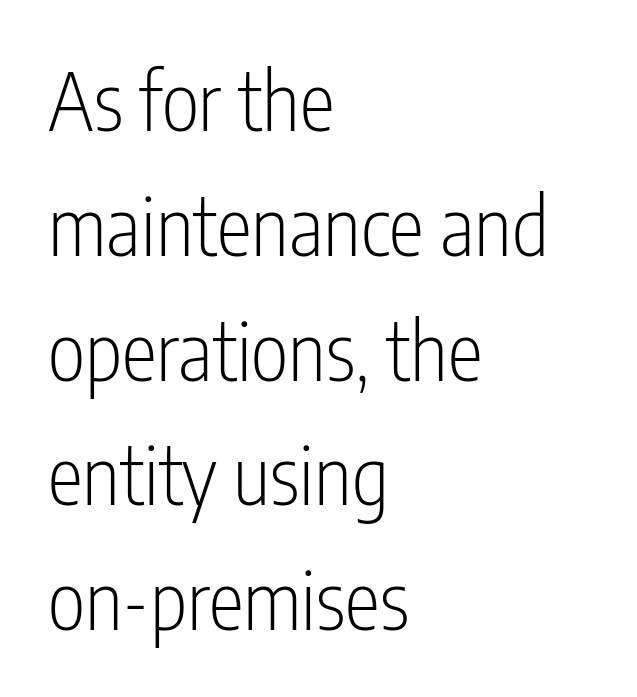
{"serif": "no", "italic": "no", "bold": "no", "weight": "light", "width": "condensed", "stroke_contrast": "low", "x_height": "medium", "monospaced": "no", "underline": "no", "align": "left", "line_spacing": "normal", "line_spacing_ratio": 1.56, "letter_spacing": "normal", "letter_spacing_em": 0.0, "glyph_px": 80}
